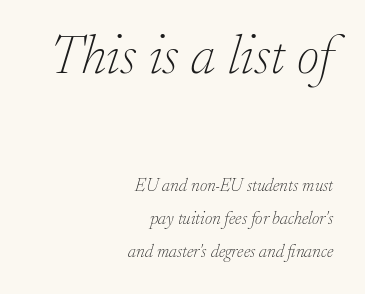
{"serif": "yes", "italic": "yes", "lean": "right", "slant_degrees": 17, "bold": "no", "weight": "thin", "width": "normal", "stroke_contrast": "low", "x_height": "small", "monospaced": "no", "underline": "no", "align": "right", "line_spacing_ratio": 1.83, "letter_spacing": "normal", "letter_spacing_em": 0.0, "larger_block": "first", "size_ratio": 3.06, "glyph_px": 55}
